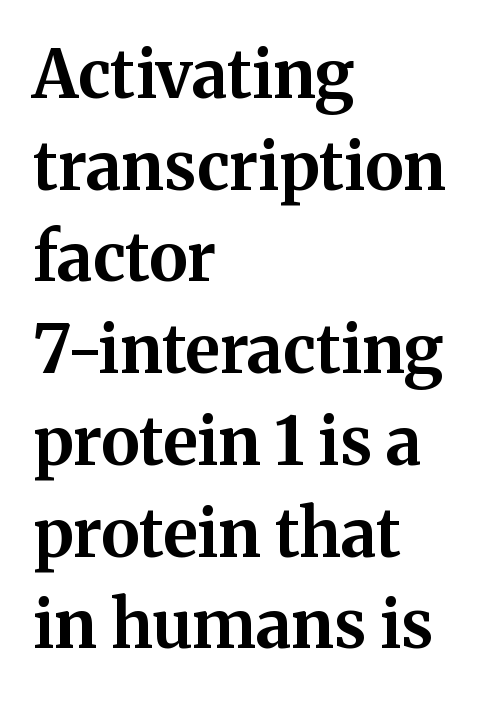
Regular leading. Leftover space on each line is placed entirely after the last word. A typesetter would mark this as roman, not italic. Strokes here are thick enough to call this a true bold. The letterforms sit shoulder to shoulder at normal distance.
